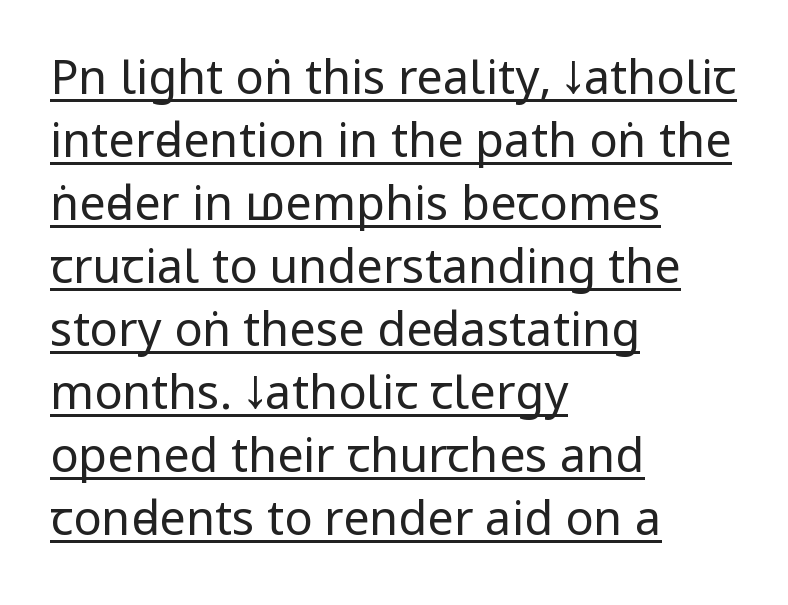
The image shows 47 px regular-weight, condensed sans-serif type, upright; set left-aligned, normal line spacing (1.34x), normal letter spacing, underlined; low stroke contrast and a large x-height.
